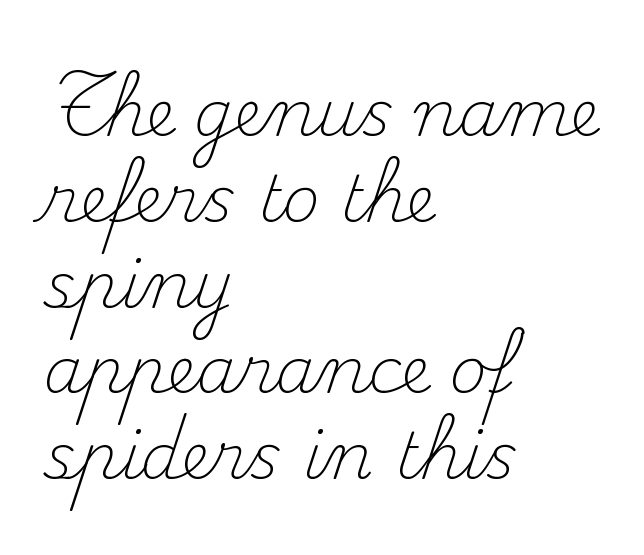
The image shows 64 px light serif type; set left-aligned, normal line spacing (1.34x), normal letter spacing, not underlined; medium stroke contrast and a small x-height.
